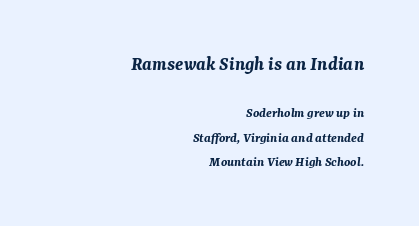
{"italic": "yes", "lean": "right", "slant_degrees": 7, "bold": "yes", "underline": "no", "align": "right", "line_spacing_ratio": 1.76, "letter_spacing": "normal", "letter_spacing_em": 0.0, "larger_block": "first", "size_ratio": 1.43, "glyph_px": 20}
